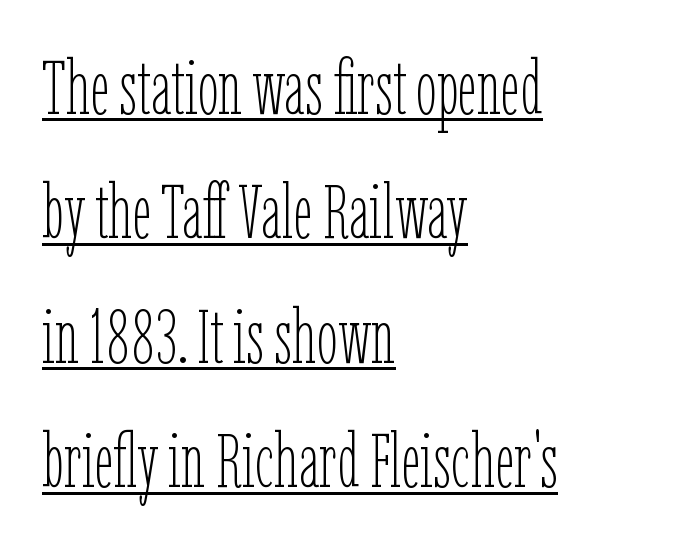
{"italic": "no", "bold": "no", "weight": "thin", "width": "condensed", "stroke_contrast": "low", "x_height": "medium", "monospaced": "no", "underline": "yes", "align": "left", "line_spacing": "normal", "line_spacing_ratio": 1.66, "letter_spacing": "normal", "letter_spacing_em": 0.0, "glyph_px": 75}
